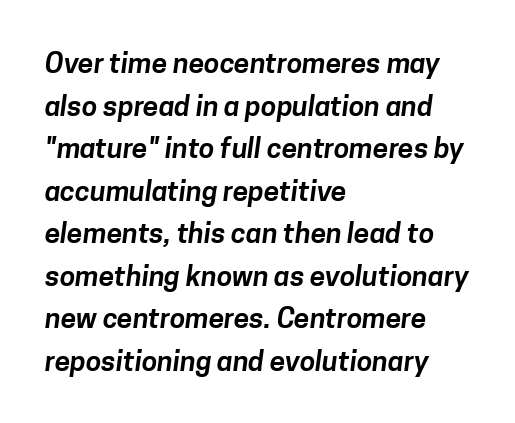
The image shows 28 px sans-serif type; set left-aligned, normal line spacing (1.52x), normal letter spacing, not underlined; low stroke contrast and a medium x-height.
